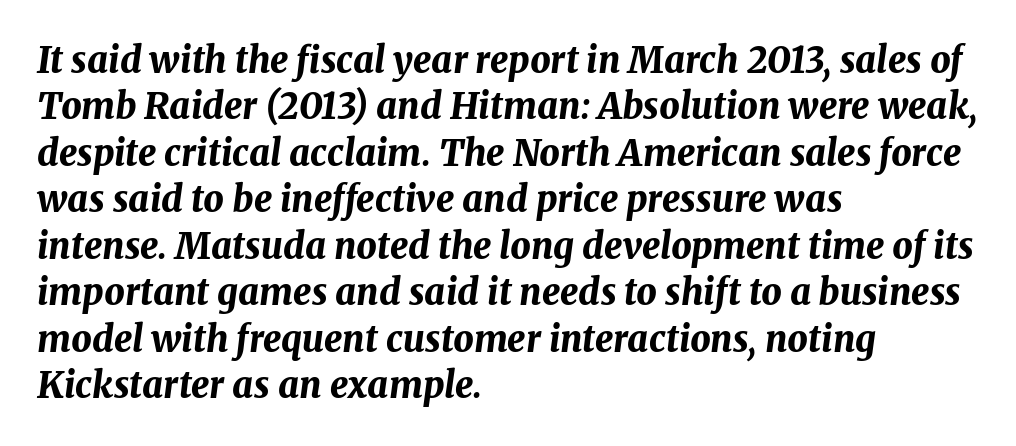
{"italic": "yes", "lean": "right", "slant_degrees": 8, "bold": "yes", "weight": "bold", "width": "normal", "stroke_contrast": "medium", "x_height": "medium", "monospaced": "no", "underline": "no", "align": "left", "line_spacing": "normal", "line_spacing_ratio": 1.29, "letter_spacing": "normal", "letter_spacing_em": 0.0, "glyph_px": 36}
